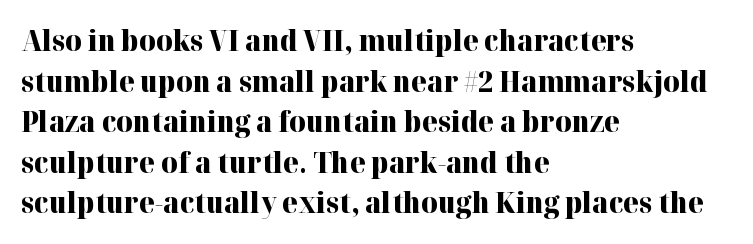
{"serif": "yes", "italic": "no", "bold": "yes", "weight": "heavy", "width": "normal", "stroke_contrast": "high", "x_height": "medium", "monospaced": "no", "underline": "no", "align": "left", "line_spacing": "normal", "line_spacing_ratio": 1.45, "letter_spacing": "normal", "letter_spacing_em": 0.0, "glyph_px": 28}
